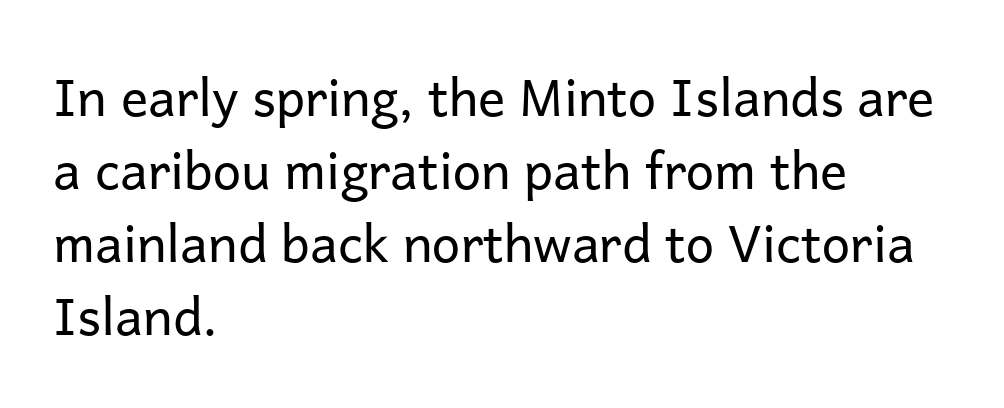
The image shows 51 px regular-weight sans-serif type, upright; set left-aligned, normal line spacing (1.43x), normal letter spacing, not underlined; low stroke contrast and a medium x-height.
